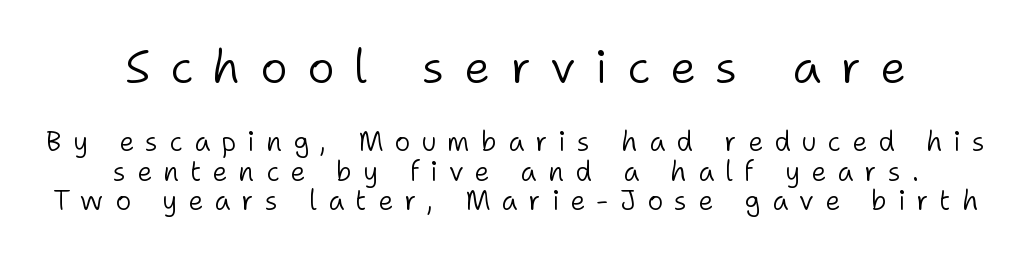
The image shows 47 px light sans-serif type, upright; set centered, tight line spacing (1.08x), unusually wide letter spacing (+0.41 em), not underlined; the first (top) block is 1.74x larger; low stroke contrast and a medium x-height.
